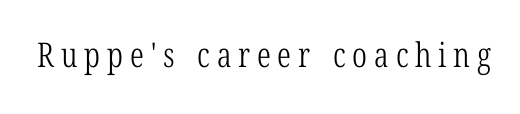
The image shows 34 px light, condensed serif type, upright; set unusually wide letter spacing (+0.2 em), not underlined; low stroke contrast and a medium x-height.
